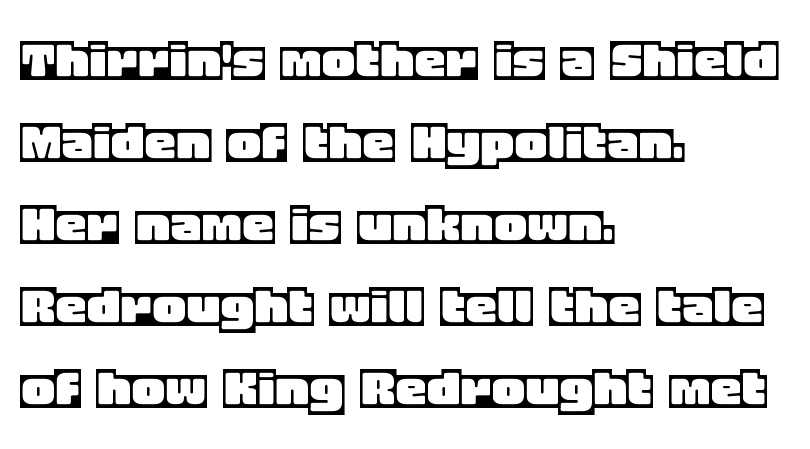
Just letters on the line, the space beneath them empty. The typesetter chose a ragged-right arrangement here. Think of a printed novel: that variable character pitch is what you see here. Does the lettering tilt? It doesn't — this is upright. Glyph-to-glyph distance matches everyday printed text.
